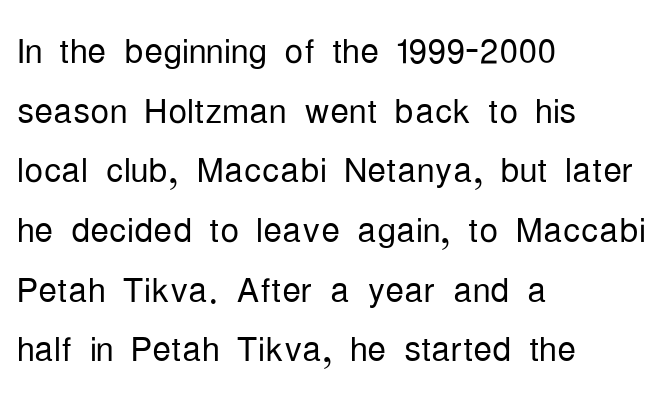
The image shows 47 px light, condensed sans-serif type, upright; set left-aligned, normal line spacing (1.27x), normal letter spacing, not underlined; low stroke contrast and a medium x-height.
